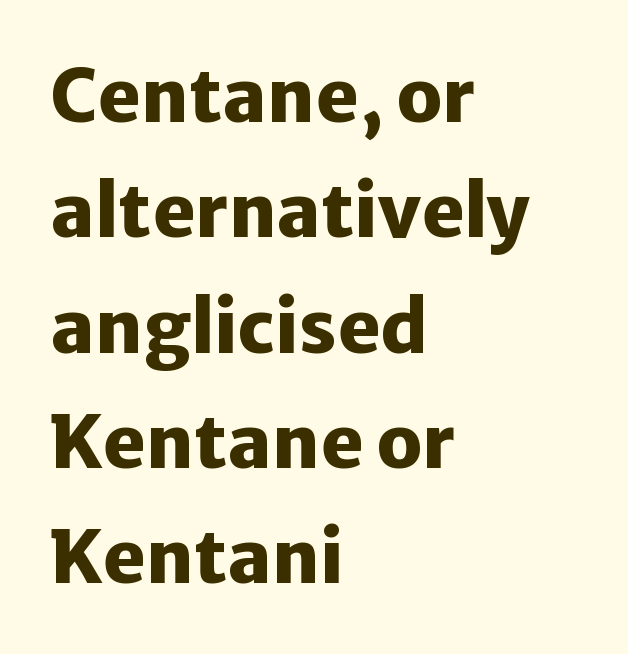
{"serif": "no", "italic": "no", "bold": "yes", "weight": "heavy", "width": "normal", "stroke_contrast": "low", "x_height": "medium", "monospaced": "no", "underline": "no", "align": "left", "line_spacing": "normal", "line_spacing_ratio": 1.58, "letter_spacing": "normal", "letter_spacing_em": 0.0, "glyph_px": 73}
